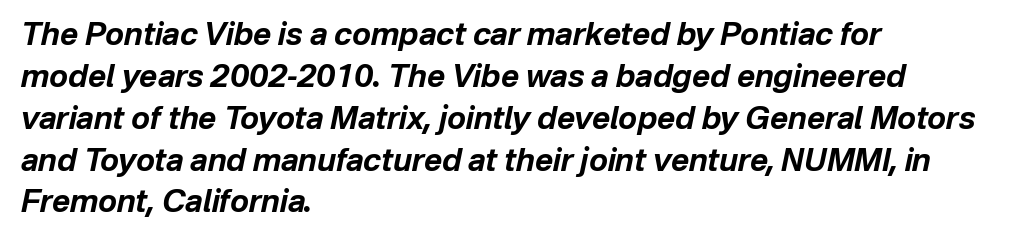
The image shows 31 px bold type, italic (leaning right); set left-aligned, normal line spacing (1.35x), normal letter spacing, not underlined; low stroke contrast and a medium x-height.
